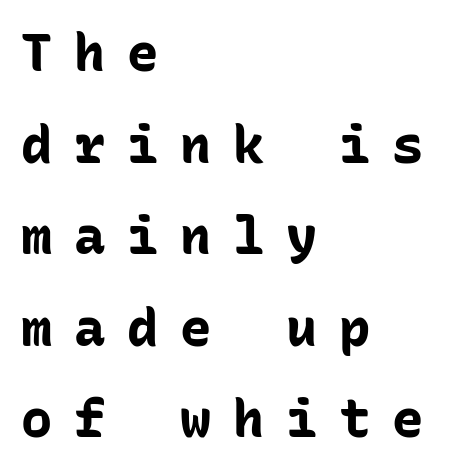
{"serif": "no", "italic": "no", "bold": "yes", "weight": "bold", "width": "normal", "stroke_contrast": "low", "x_height": "medium", "monospaced": "yes", "underline": "no", "align": "left", "line_spacing_ratio": 1.76, "letter_spacing": "wide", "letter_spacing_em": 0.42, "glyph_px": 52}
